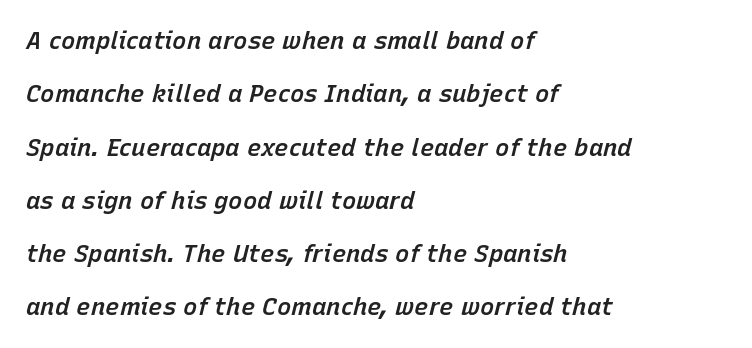
The typesetting leans somewhat heavy: a semibold. Slant detected: the letters are inclined. Typeset ragged right — the left edge is the straight one. Line spacing here is loose. How are the letters spaced? Ordinarily, with no added tracking.
